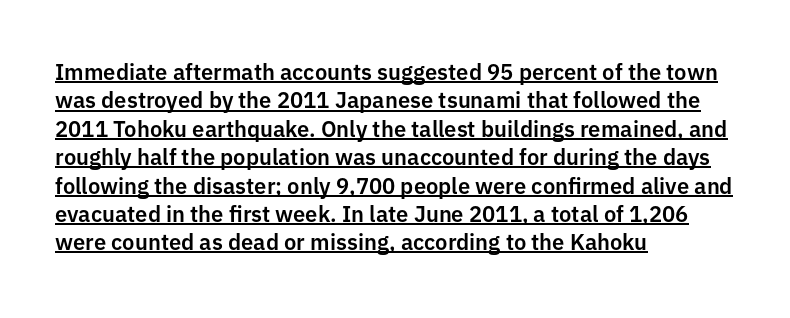
The image shows 22 px text type, upright; set left-aligned, normal line spacing (1.29x), normal letter spacing, underlined.
